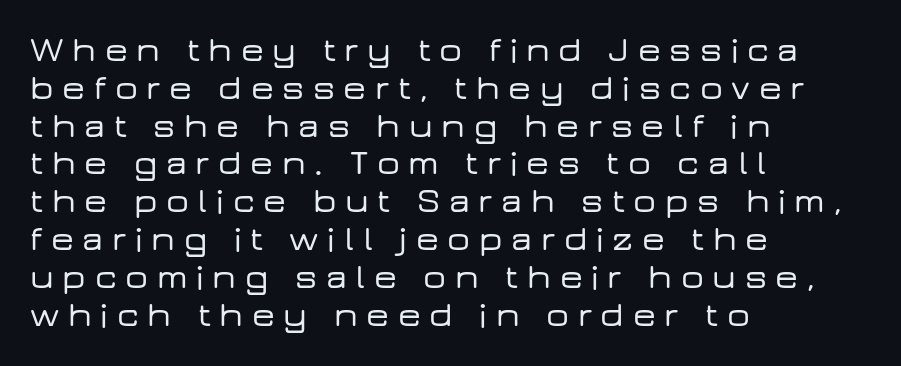
Q: Is the text italic (slanted)? A: No, it is upright.
Q: Is the typeface a serif or a sans-serif typeface? A: Sans-serif.
Q: Is the text underlined? A: No.
Q: How is the paragraph aligned? A: Left-aligned.
Q: Is the spacing between letters normal or unusually wide? A: Unusually wide.
Q: Is the spacing between lines tight, normal or loose? A: Tight.
Q: Width (condensed, normal, or wide)? A: Wide.
Q: Stroke contrast? A: Low.
Q: x-height? A: Medium.
Q: Monospaced? A: No.
